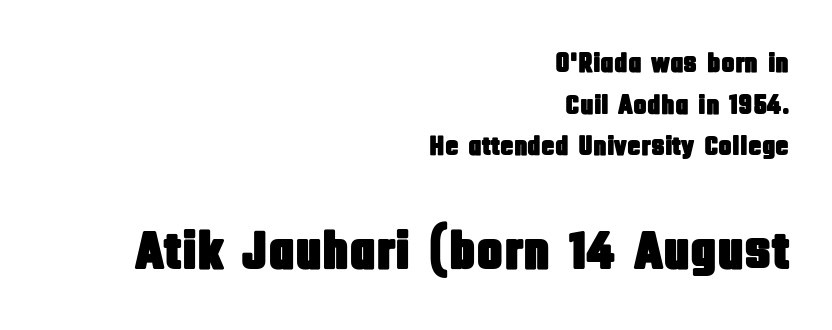
Q: Is the text italic (slanted)? A: No, it is upright.
Q: Is the typeface a serif or a sans-serif typeface? A: Sans-serif.
Q: Is the text underlined? A: No.
Q: How is the paragraph aligned? A: Right-aligned.
Q: Is the spacing between letters normal or unusually wide? A: Normal.
Q: Is the spacing between lines tight, normal or loose? A: Normal.
Q: Which block of text is set in a larger size, the first (top) or the second (bottom)? A: The second (bottom) one.
Q: Width (condensed, normal, or wide)? A: Condensed.
Q: Stroke contrast? A: Low.
Q: x-height? A: Large.
Q: Monospaced? A: No.
